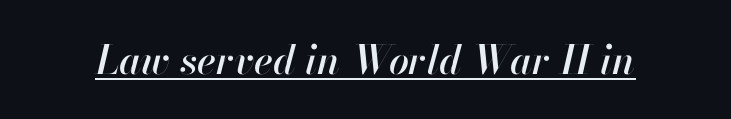
Q: Is the text italic (slanted)? A: Yes, it leans right by about 13 degrees.
Q: Is the text underlined? A: Yes.
Q: Is the spacing between letters normal or unusually wide? A: Normal.
Q: Width (condensed, normal, or wide)? A: Normal.
Q: Stroke contrast? A: High.
Q: x-height? A: Small.
Q: Monospaced? A: No.
